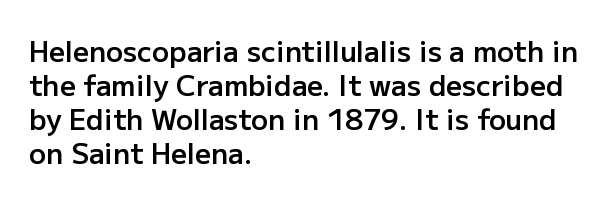
Strokes here are thickened, but only to semibold level. The glyphs in this specimen are sans serif. The rendering uses natural spacing where letterforms have individual widths. A student would call this left alignment; a typographer would say flush left, rag right.
